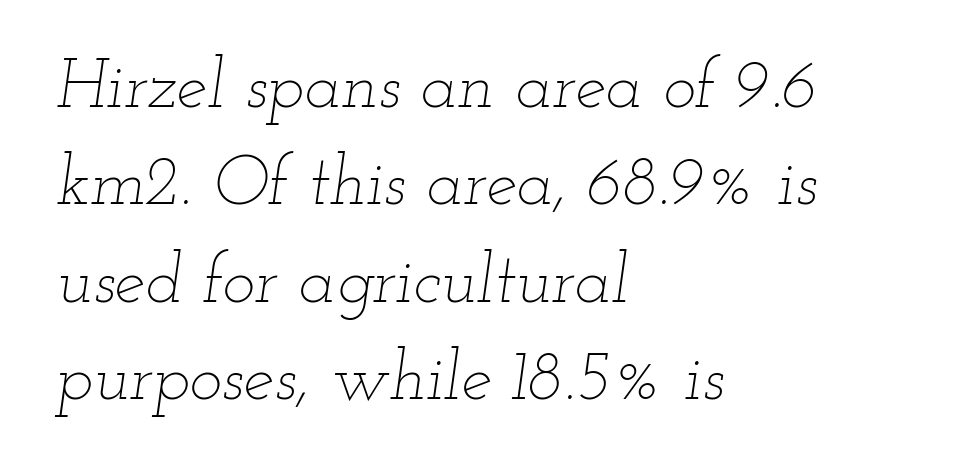
The image shows 69 px thin, wide type, italic (leaning right); set left-aligned, normal line spacing (1.41x), normal letter spacing, not underlined; low stroke contrast and a small x-height.
